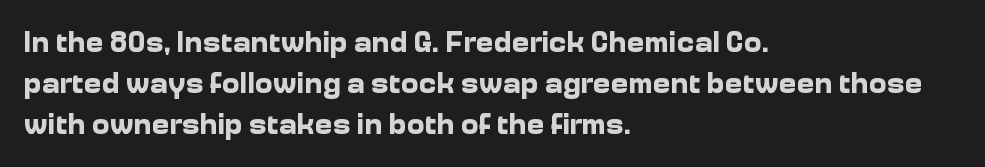
Q: Is the text bold? A: Yes.
Q: Is the text italic (slanted)? A: No, it is upright.
Q: Is the typeface a serif or a sans-serif typeface? A: Sans-serif.
Q: Is the text underlined? A: No.
Q: How is the paragraph aligned? A: Left-aligned.
Q: Is the spacing between letters normal or unusually wide? A: Normal.
Q: Is the spacing between lines tight, normal or loose? A: Normal.
Q: Width (condensed, normal, or wide)? A: Normal.
Q: Stroke contrast? A: Low.
Q: x-height? A: Medium.
Q: Monospaced? A: No.
